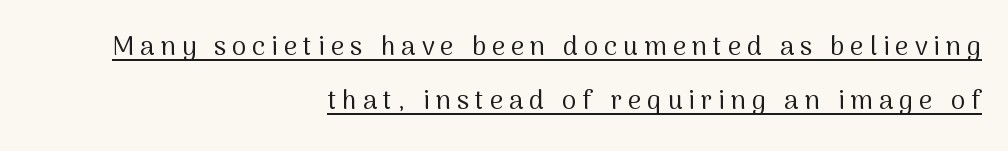
{"italic": "no", "bold": "no", "underline": "yes", "align": "right", "line_spacing": "loose", "line_spacing_ratio": 2.07, "letter_spacing": "wide", "letter_spacing_em": 0.23, "glyph_px": 26}
